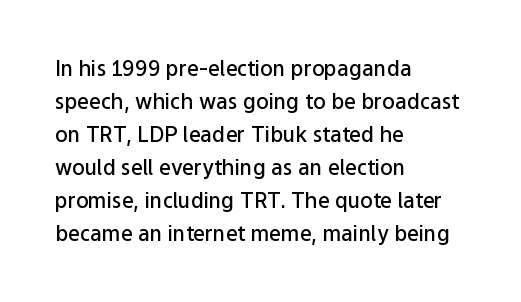
{"italic": "no", "bold": "semi", "underline": "no", "align": "left", "line_spacing": "normal", "line_spacing_ratio": 1.57, "letter_spacing": "normal", "letter_spacing_em": 0.0, "glyph_px": 21}
